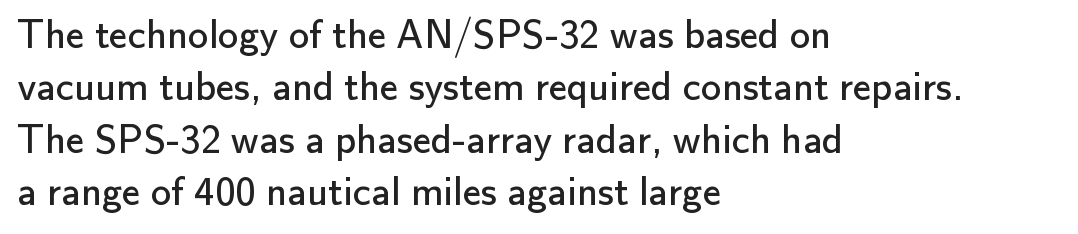
The image shows 41 px regular-weight sans-serif type, upright; set left-aligned, normal line spacing (1.28x), normal letter spacing, not underlined; low stroke contrast and a small x-height.
